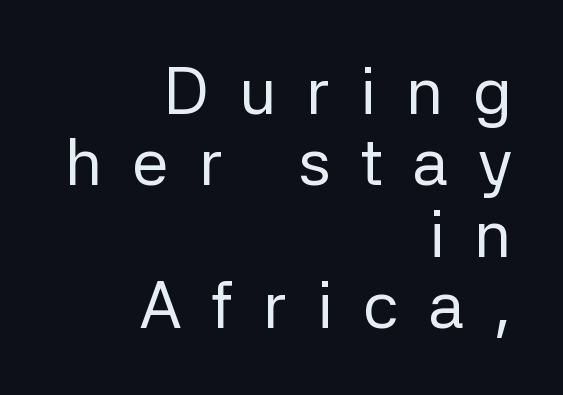
Students, observe: this is what under-led, compact text looks like. Letterform terminals end flat and unadorned throughout the passage. Underline: absent. Posture: straight, roman, zero tilt. Someone cranked the tracking dial way up on this one.
